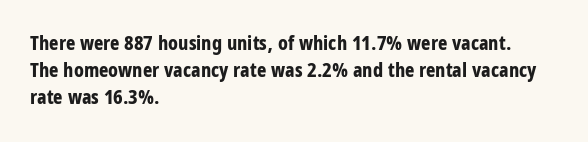
Q: Is the text bold? A: Yes.
Q: Is the text italic (slanted)? A: No, it is upright.
Q: Is the text underlined? A: No.
Q: How is the paragraph aligned? A: Left-aligned.
Q: Is the spacing between letters normal or unusually wide? A: Normal.
Q: Is the spacing between lines tight, normal or loose? A: Normal.
